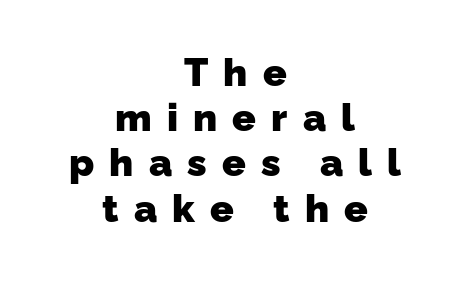
Tracking value appears strongly positive — letters spread wide. I'd describe the lettering as bold — thick and assertive. No feet cap the strokes, marking this as sans-serif type. The compositor balanced each line on the midline. Here the designer chose a conventional face with non-uniform glyph widths.
